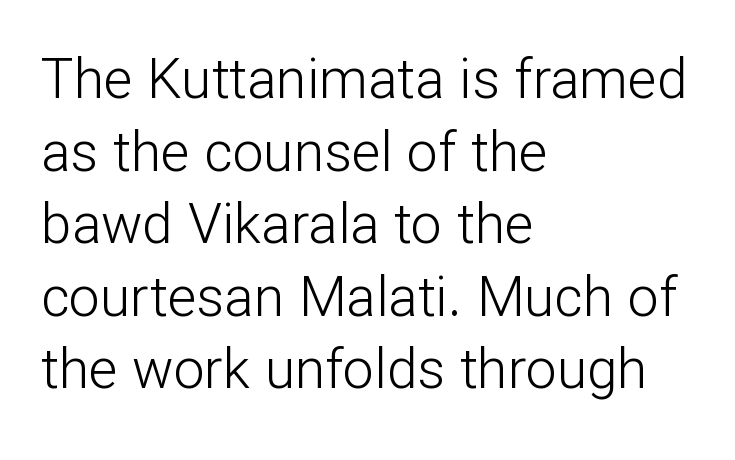
{"serif": "no", "italic": "no", "bold": "no", "weight": "light", "width": "normal", "stroke_contrast": "low", "x_height": "medium", "monospaced": "no", "underline": "no", "align": "left", "line_spacing": "normal", "line_spacing_ratio": 1.32, "letter_spacing": "normal", "letter_spacing_em": 0.0, "glyph_px": 55}
